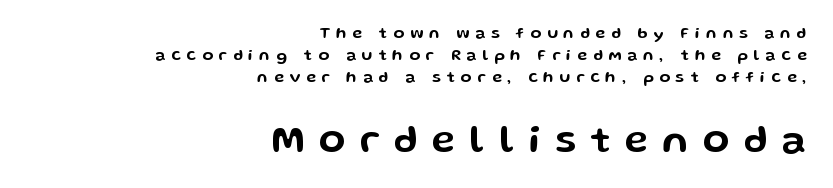
The line-height multiplier appears to be the usual default. Classification — sans serif. If you drew a ruler down the right edge, every line would touch it. Posture: vertical.
